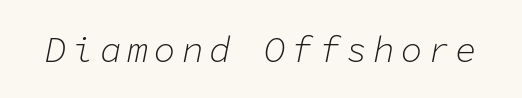
Each stroke keeps to a modest, everyday thickness or less. Underlining? Definitely not there. Every character here occupies the same horizontal width, giving the sample a typewriter-like rhythm. The axis of the letterforms is tilted away from vertical.
